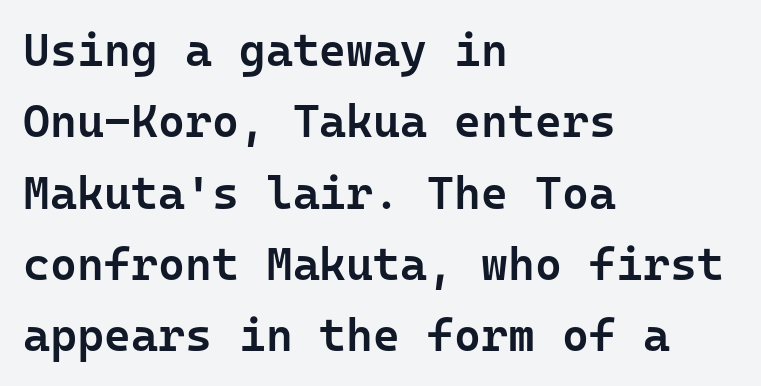
The image shows 46 px semibold sans-serif type, upright, monospaced; set left-aligned, normal line spacing (1.55x), normal letter spacing, not underlined; low stroke contrast and a medium x-height.
